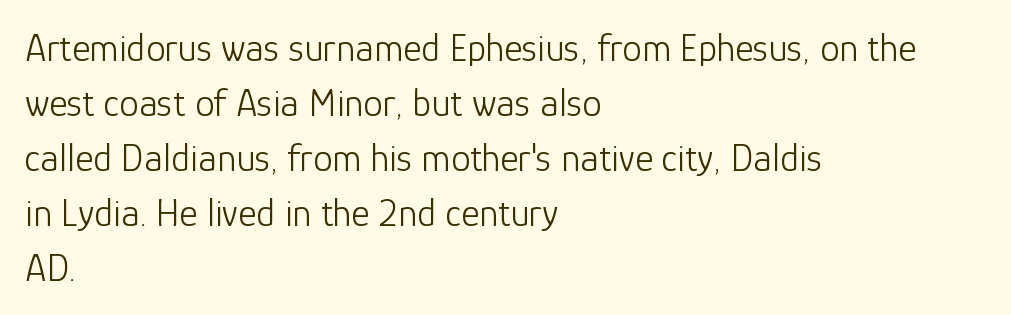
No extra ink here — the face is not bold. Visually the block forms a straight wall on the left and a jagged coastline on the right. The block of text has a typical density, with ordinary space between rows. The face used here is proportionally spaced, like ordinary book or web type.
